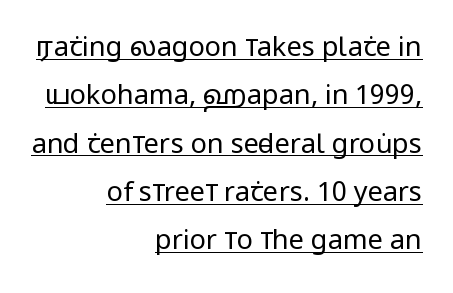
Q: Is the text bold? A: No.
Q: Is the text italic (slanted)? A: No, it is upright.
Q: Is the text underlined? A: Yes.
Q: How is the paragraph aligned? A: Right-aligned.
Q: Is the spacing between letters normal or unusually wide? A: Normal.
